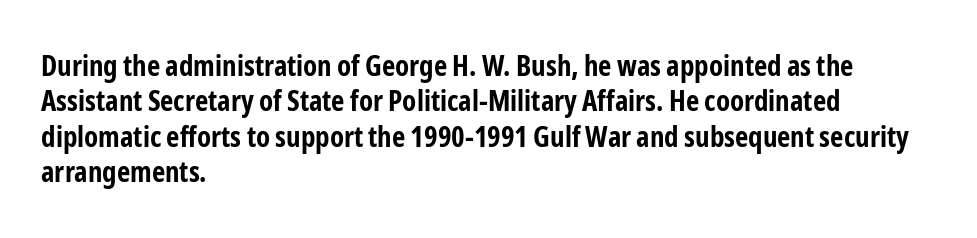
The area under the type is left untouched. The characters display no serif detailing; their extremities are plain. This is the regular roman posture of the typeface. The type is set solid horizontally, with unmodified tracking.
